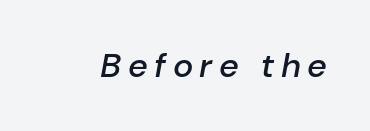
Q: Is the text bold? A: Semi-bold.
Q: Is the text italic (slanted)? A: Yes, it leans right by about 10 degrees.
Q: Is the text underlined? A: No.
Q: Width (condensed, normal, or wide)? A: Normal.
Q: Stroke contrast? A: Low.
Q: x-height? A: Medium.
Q: Monospaced? A: No.
